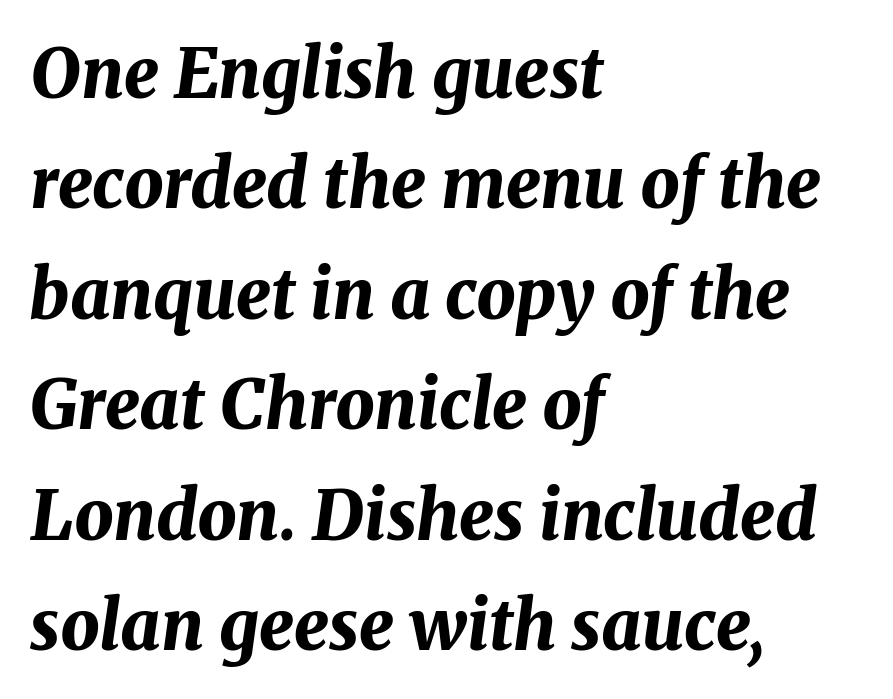
Q: Is the text bold? A: Yes.
Q: Is the text italic (slanted)? A: Yes, it leans right by about 8 degrees.
Q: Is the text underlined? A: No.
Q: How is the paragraph aligned? A: Left-aligned.
Q: Is the spacing between letters normal or unusually wide? A: Normal.
Q: Is the spacing between lines tight, normal or loose? A: Normal.
Q: Width (condensed, normal, or wide)? A: Normal.
Q: Stroke contrast? A: Medium.
Q: x-height? A: Medium.
Q: Monospaced? A: No.
